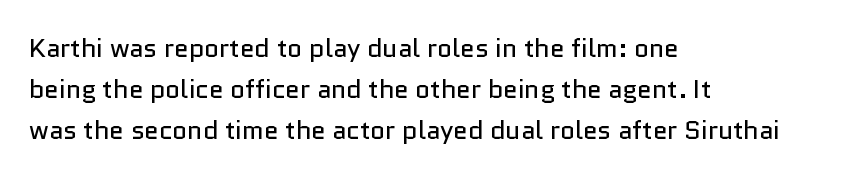
{"italic": "no", "bold": "no", "underline": "no", "align": "left", "line_spacing": "normal", "line_spacing_ratio": 1.58, "letter_spacing": "normal", "letter_spacing_em": 0.0, "glyph_px": 26}
